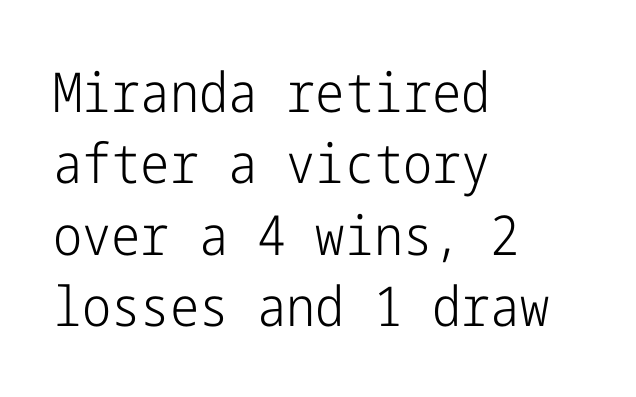
Ascenders rise straight up at ninety degrees. What kind of face is this? One without serifs — a sans. The letters sit at their default tracking, neither squeezed nor spread. Lines of text with bare space underneath. All the whitespace from short lines collects on the right. Compared with a typical body face, this is equally light or lighter still.
